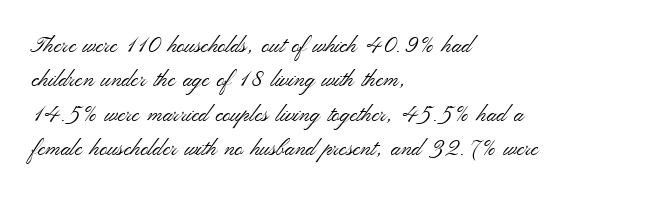
The image shows 22 px text type; set left-aligned, normal line spacing (1.56x), normal letter spacing, not underlined.
